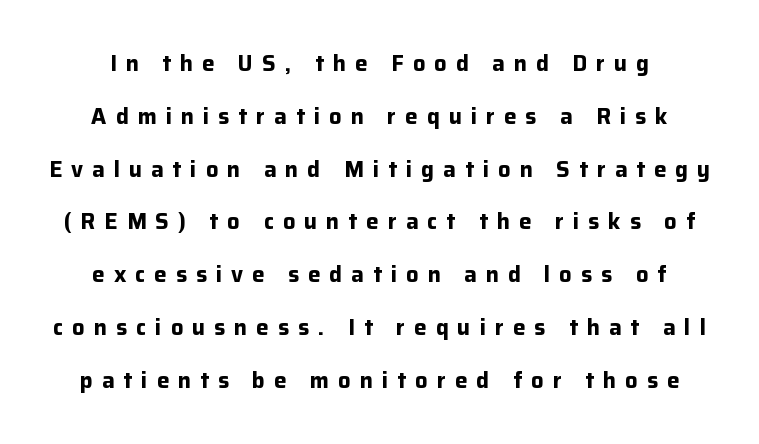
The image shows 22 px bold type, upright; set loose line spacing (2.4x), unusually wide letter spacing (+0.41 em), not underlined.
